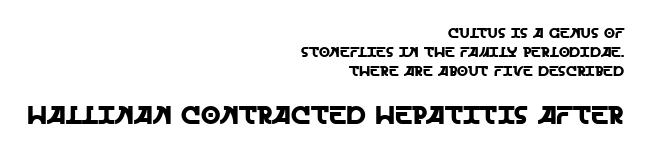
Each row of text sits above clean, open space. The more generous point size was reserved for the lower chunk. Students, note that the glyphs here touch the page at normal intervals. A typesetter would mark this as roman, not italic. In terms of leading, this rendering sits right in the middle.
